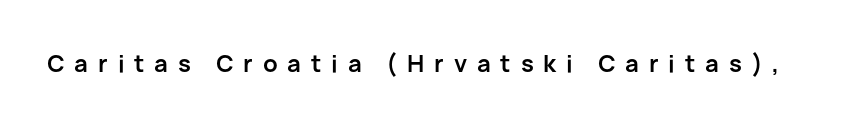
The image shows 23 px bold type, upright; set unusually wide letter spacing (+0.43 em), not underlined.
